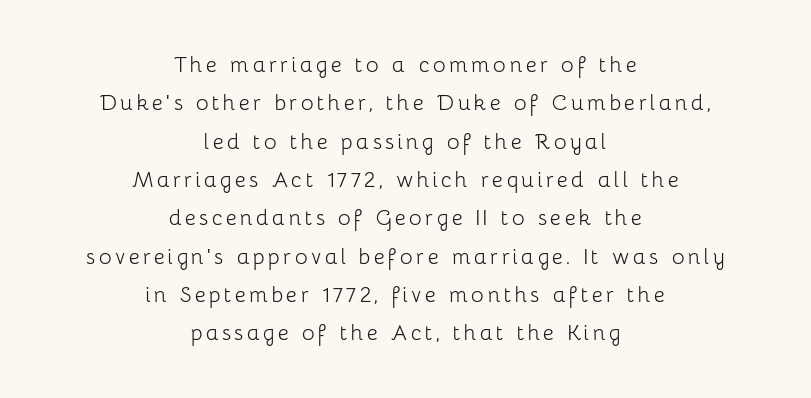
{"italic": "no", "bold": "no", "underline": "no", "align": "center", "line_spacing": "normal", "line_spacing_ratio": 1.42, "glyph_px": 27}
